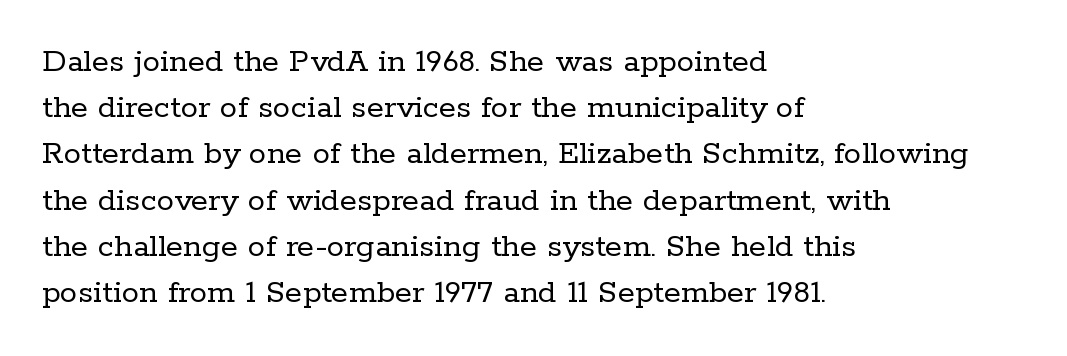
The setting favours the left margin, as ordinary paragraphs usually do. Letterform terminals end in serifs throughout the passage. The space beneath each line is pristine and unruled. Varying glyph widths throughout — classic text-font behaviour. Regarding leading, the lines here are spaced in the standard way. Every stem runs plumb, perpendicular to the baseline.
